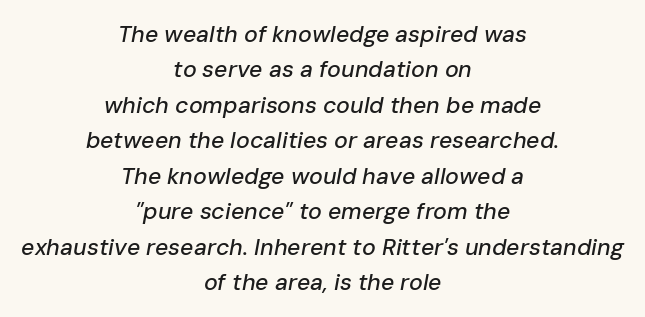
Italic? Definitely — the glyphs are oblique. These lines are centered, leaving both edges ragged. Interline gaps are of average width in this sample. The specimen omits any rule beneath the text block's lines. The horizontal fit of the characters is conventional and even.
